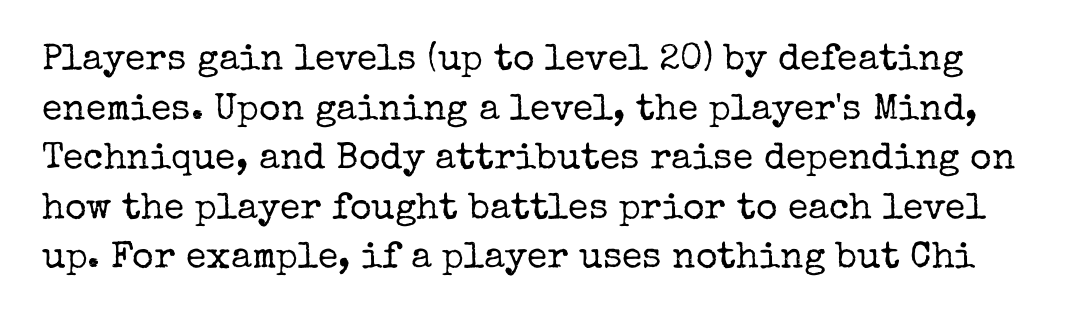
{"serif": "yes", "italic": "no", "bold": "no", "weight": "regular", "width": "normal", "stroke_contrast": "low", "x_height": "medium", "monospaced": "no", "underline": "no", "line_spacing": "normal", "line_spacing_ratio": 1.34, "letter_spacing": "normal", "letter_spacing_em": 0.0, "glyph_px": 37}
